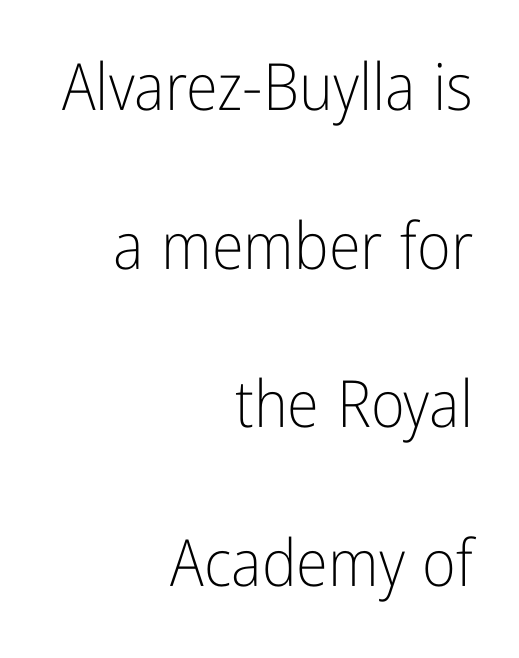
{"serif": "no", "italic": "no", "bold": "no", "weight": "light", "width": "condensed", "stroke_contrast": "low", "x_height": "medium", "monospaced": "no", "underline": "no", "align": "right", "line_spacing": "loose", "line_spacing_ratio": 2.44, "letter_spacing": "normal", "letter_spacing_em": 0.0, "glyph_px": 65}
